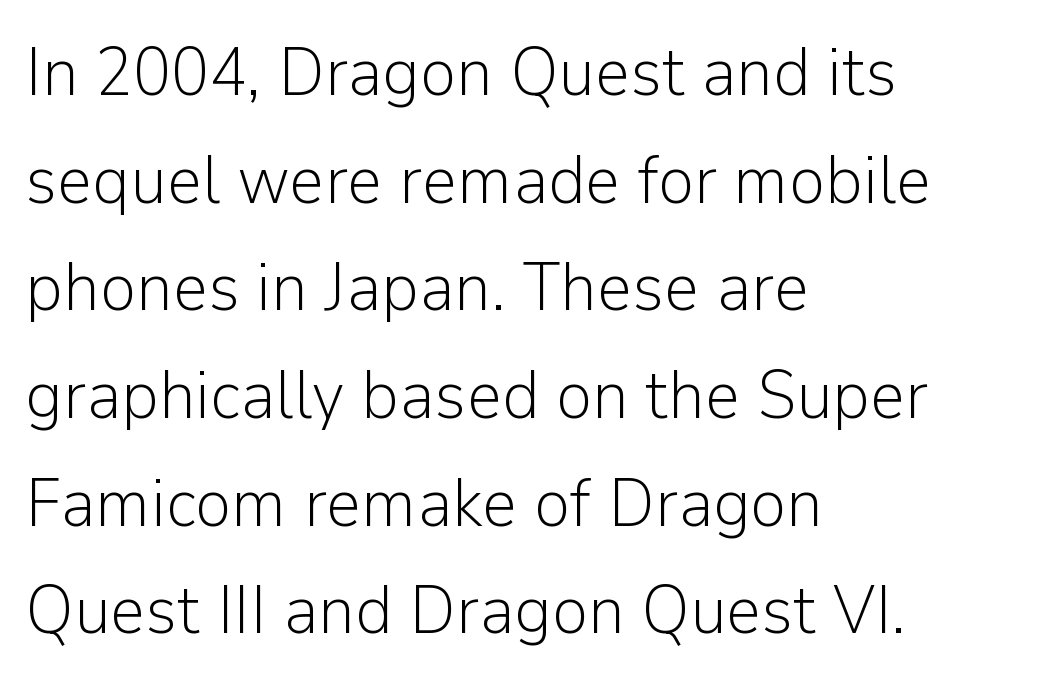
{"serif": "no", "italic": "no", "bold": "no", "weight": "light", "width": "normal", "stroke_contrast": "low", "x_height": "medium", "monospaced": "no", "underline": "no", "align": "left", "line_spacing": "normal", "line_spacing_ratio": 1.56, "letter_spacing": "normal", "letter_spacing_em": 0.0, "glyph_px": 69}
